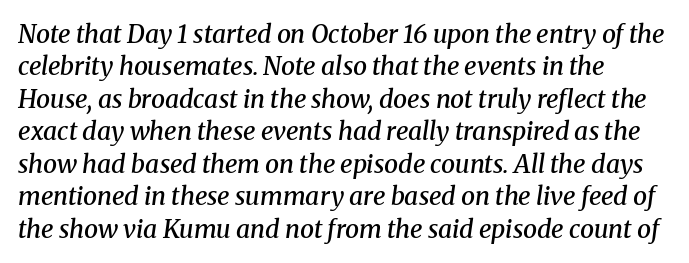
Horizontal alignment here is leftward, the default for most running prose. This block has exactly the height ordinary leading produces. What weight is shown? A semibold, between regular and bold. Lines of text with bare space underneath. Does extra space separate the letters? No, they use regular spacing.
